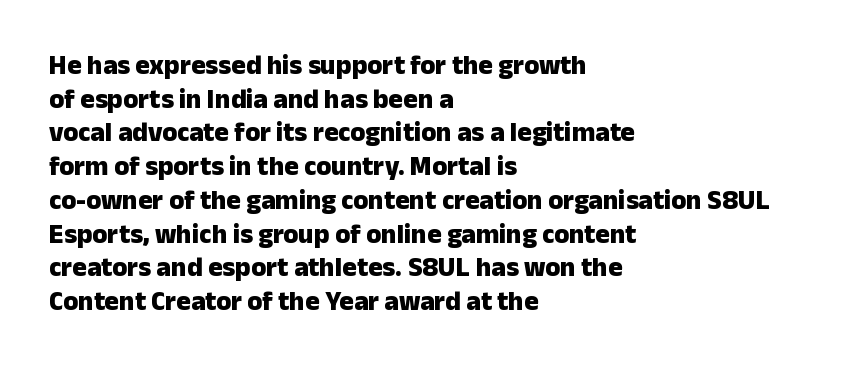
The image shows 27 px bold type, upright; set left-aligned, normal line spacing (1.25x), normal letter spacing, not underlined.
